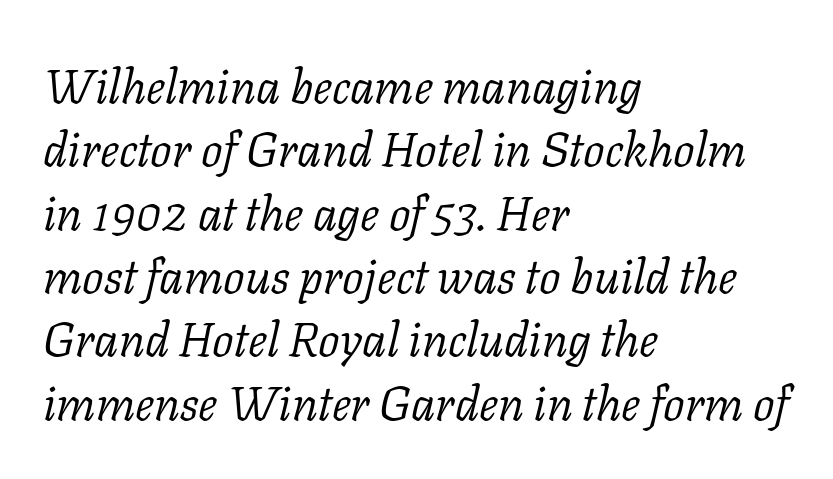
Q: Is the text bold? A: No.
Q: Is the text italic (slanted)? A: Yes, it leans right by about 11 degrees.
Q: Is the typeface a serif or a sans-serif typeface? A: Serif.
Q: Is the text underlined? A: No.
Q: How is the paragraph aligned? A: Left-aligned.
Q: Is the spacing between letters normal or unusually wide? A: Normal.
Q: Is the spacing between lines tight, normal or loose? A: Normal.
Q: Width (condensed, normal, or wide)? A: Normal.
Q: Stroke contrast? A: Low.
Q: x-height? A: Medium.
Q: Monospaced? A: No.
